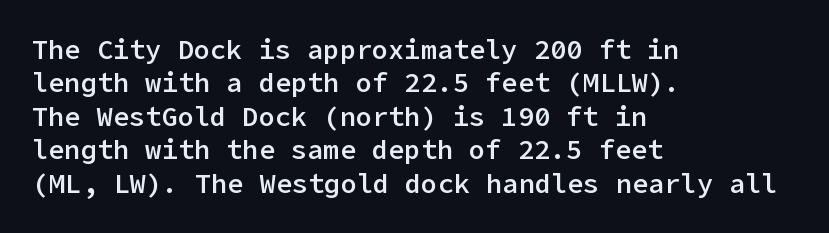
Moderately thickened strokes mark this as semibold type. A clean baseline with only descenders dipping below it. Line starts are locked; line ends wander. Honestly, the letter spacing is just normal — you wouldn't notice it. Italic? Not at all — the glyphs are vertical.
